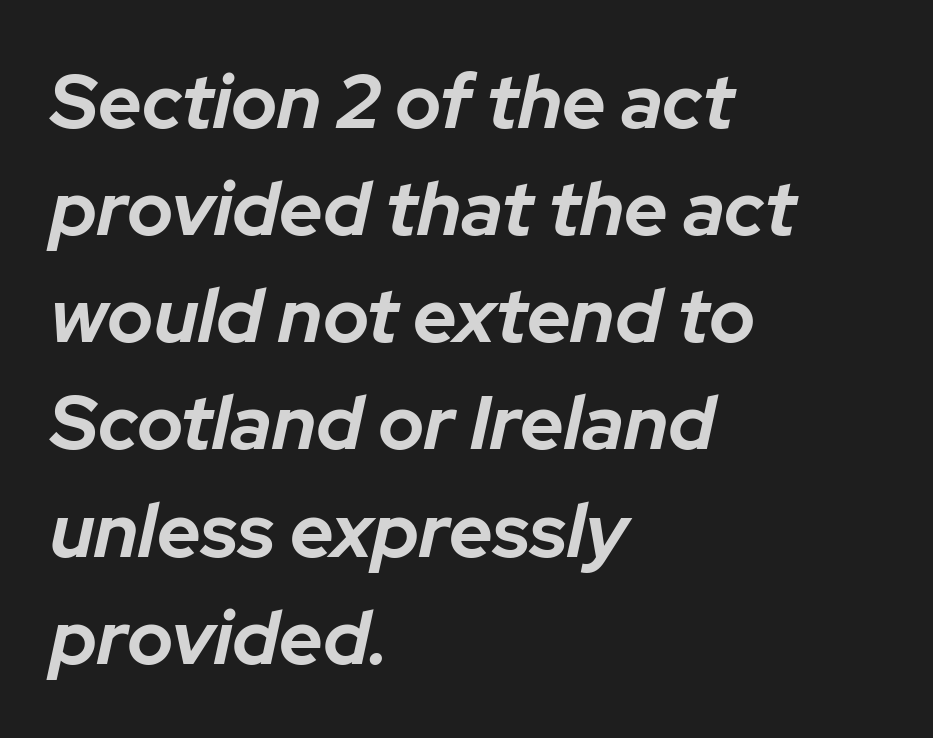
{"italic": "yes", "lean": "right", "slant_degrees": 12, "bold": "yes", "weight": "bold", "width": "normal", "stroke_contrast": "low", "x_height": "medium", "monospaced": "no", "underline": "no", "align": "left", "line_spacing": "normal", "line_spacing_ratio": 1.41, "letter_spacing": "normal", "letter_spacing_em": 0.0, "glyph_px": 76}
